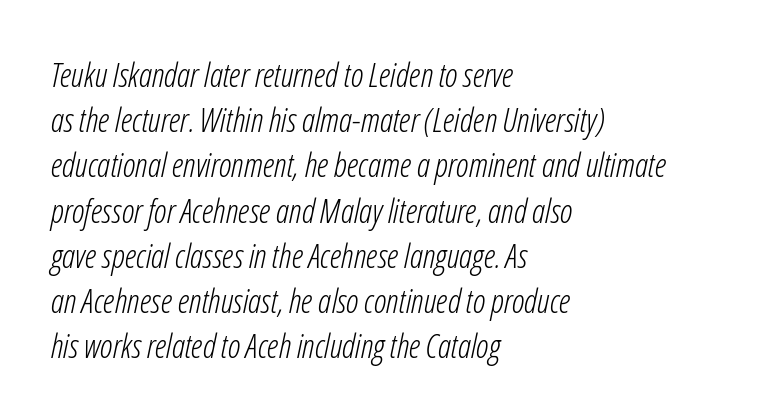
The face used here is proportionally spaced, like ordinary book or web type. Unmarked baselines from the first word to the last. Letters have the restrained weight of plain body copy at most. Is there much room between lines? A standard amount, neither cramped nor airy. Would a proofreader flag this as italicized? Yes.
